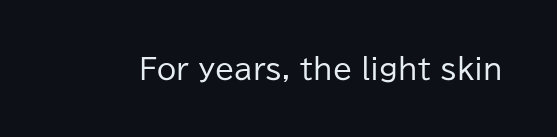
The specimen omits any rule beneath the text block's lines. Short note: letters normally spaced. Vertical strokes here are truly vertical. Note the varied advance widths — an 'i' is clearly narrower than an 'm'. The face used here is a sans, in the tradition of grotesques and geometrics.
